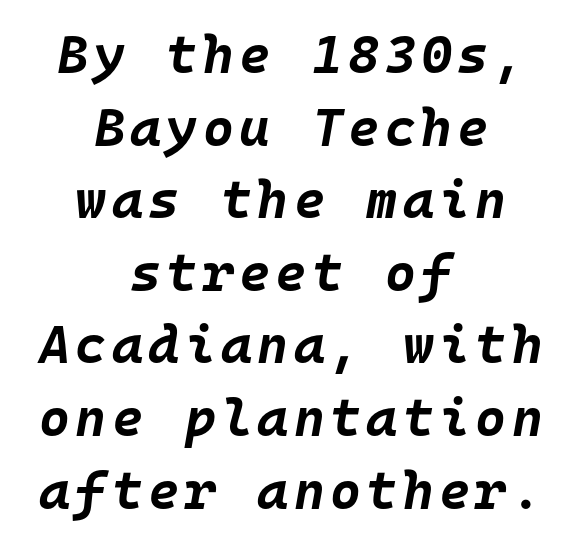
Is the type bold? Yes — the strokes are clearly thick and heavy. Each letter, wide or thin by design, is forced into the same width here. There's an unmistakable incline to the writing here. The foot of each line stays bare and open. The text block is weighted toward neither margin, spreading evenly from the middle. Is there much room between lines? A standard amount, neither cramped nor airy.
